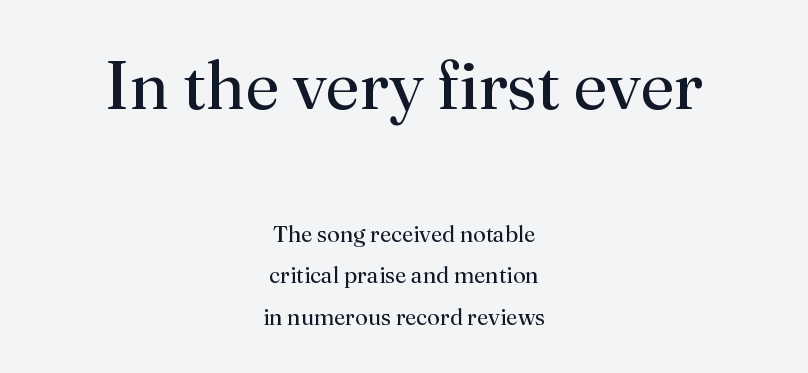
Q: Is the text bold? A: No.
Q: Is the text italic (slanted)? A: No, it is upright.
Q: Is the typeface a serif or a sans-serif typeface? A: Serif.
Q: Is the text underlined? A: No.
Q: How is the paragraph aligned? A: Centered.
Q: Is the spacing between letters normal or unusually wide? A: Normal.
Q: Which block of text is set in a larger size, the first (top) or the second (bottom)? A: The first (top) one.
Q: Width (condensed, normal, or wide)? A: Normal.
Q: Stroke contrast? A: Medium.
Q: x-height? A: Small.
Q: Monospaced? A: No.
